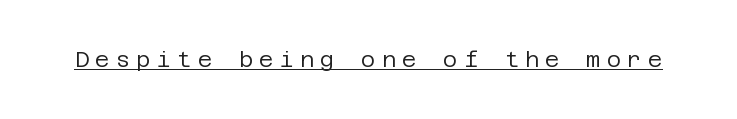
Q: Is the text bold? A: No.
Q: Is the text italic (slanted)? A: No, it is upright.
Q: Is the text underlined? A: Yes.
Q: Is the spacing between letters normal or unusually wide? A: Unusually wide.
